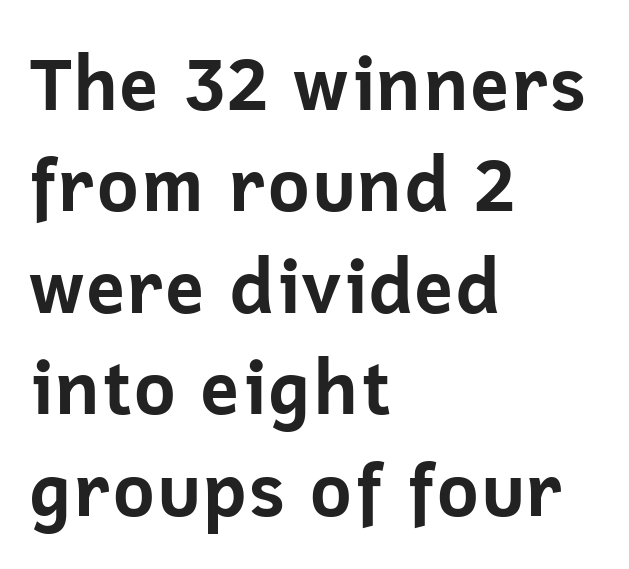
The image shows 73 px bold sans-serif type, upright; set left-aligned, normal line spacing (1.39x), normal letter spacing, not underlined; low stroke contrast and a medium x-height.
